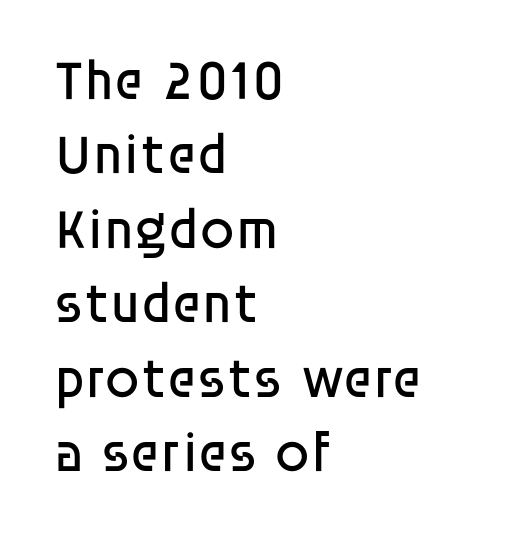
{"serif": "no", "italic": "no", "bold": "no", "weight": "regular", "width": "normal", "stroke_contrast": "low", "x_height": "large", "monospaced": "no", "underline": "no", "align": "left", "line_spacing": "normal", "line_spacing_ratio": 1.33, "letter_spacing": "normal", "letter_spacing_em": 0.0, "glyph_px": 56}
